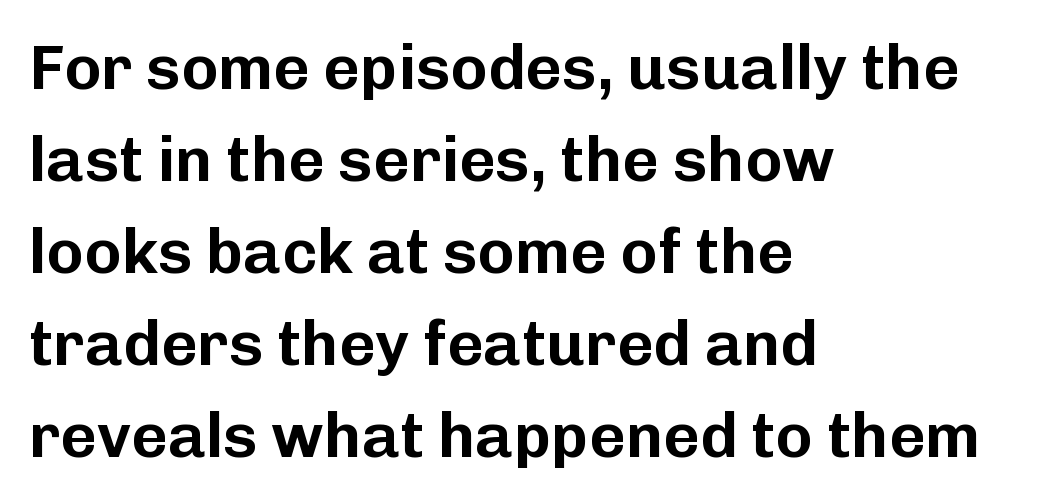
{"serif": "no", "italic": "no", "width": "normal", "stroke_contrast": "low", "x_height": "medium", "monospaced": "no", "underline": "no", "align": "left", "line_spacing": "normal", "line_spacing_ratio": 1.46, "letter_spacing": "normal", "letter_spacing_em": 0.0, "glyph_px": 63}
